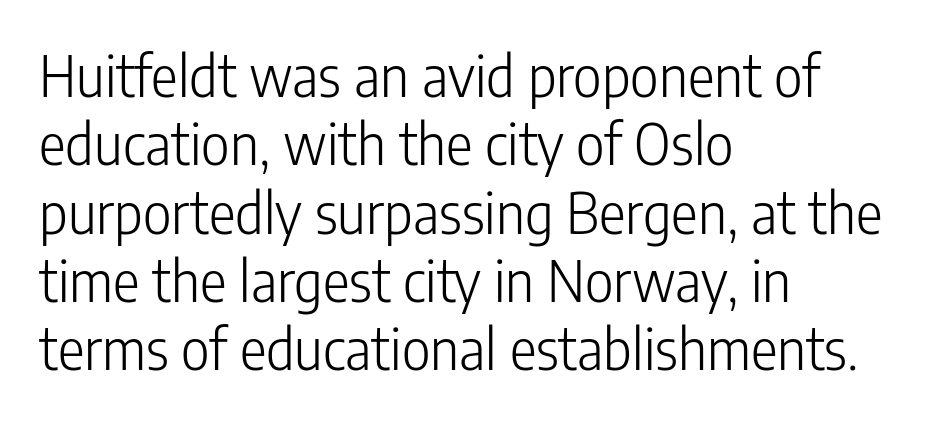
Q: Is the text bold? A: No.
Q: Is the text italic (slanted)? A: No, it is upright.
Q: Is the typeface a serif or a sans-serif typeface? A: Sans-serif.
Q: Is the text underlined? A: No.
Q: How is the paragraph aligned? A: Left-aligned.
Q: Is the spacing between letters normal or unusually wide? A: Normal.
Q: Width (condensed, normal, or wide)? A: Condensed.
Q: Stroke contrast? A: Low.
Q: x-height? A: Medium.
Q: Monospaced? A: No.
